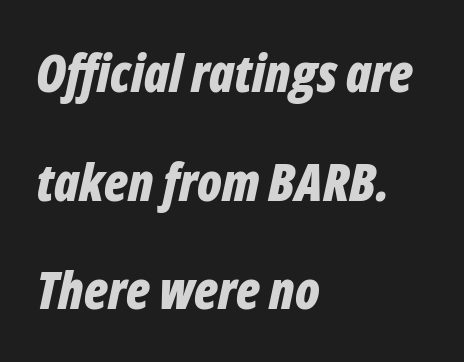
The image shows 52 px bold, condensed type, italic (leaning right); set left-aligned, loose line spacing (2.09x), normal letter spacing, not underlined; low stroke contrast and a medium x-height.
